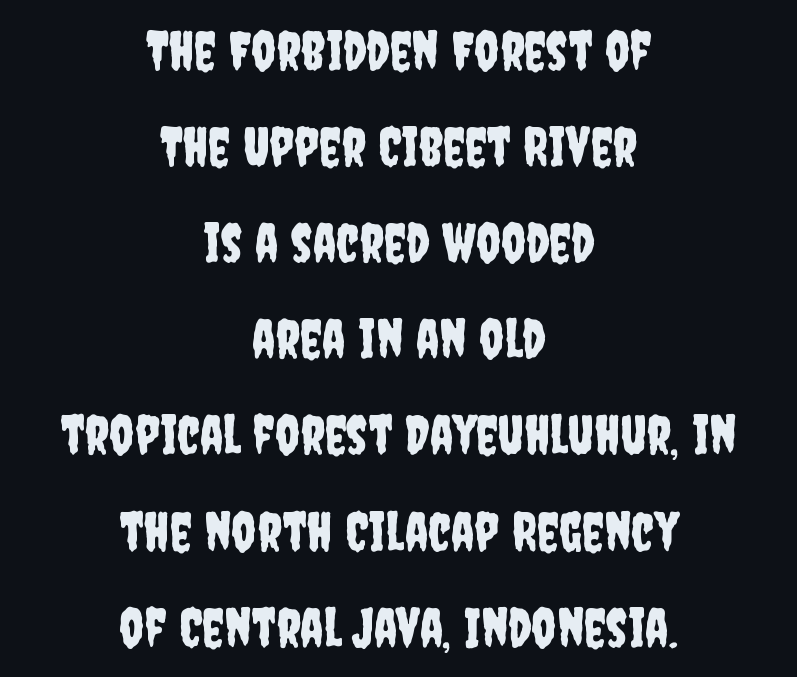
{"serif": "no", "italic": "no", "width": "condensed", "stroke_contrast": "low", "x_height": "large", "monospaced": "no", "underline": "no", "align": "center", "line_spacing_ratio": 1.78, "letter_spacing": "normal", "letter_spacing_em": 0.0, "glyph_px": 54}
